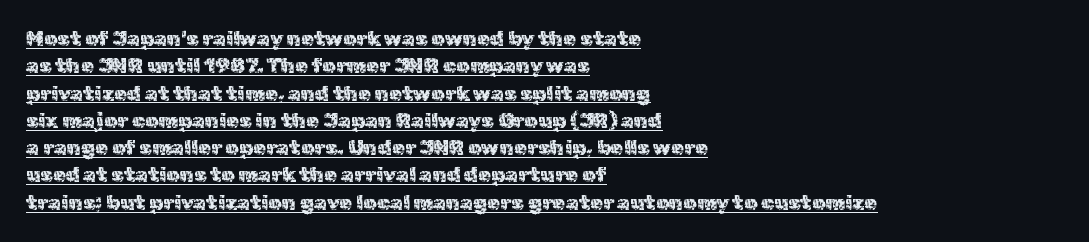
The image shows 21 px text type, upright; set left-aligned, normal line spacing (1.3x), normal letter spacing, underlined.
